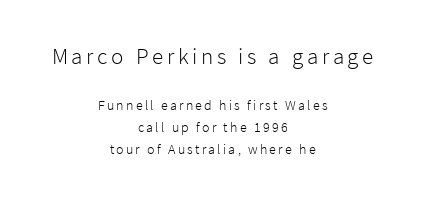
Two sizes are in play, and the larger belongs to the first block. The rendering uses a moderate line-height, typical for paragraphs. The passage shown is not bold in any degree. Is the block centered? Yes — each line is placed symmetrically about the middle.
